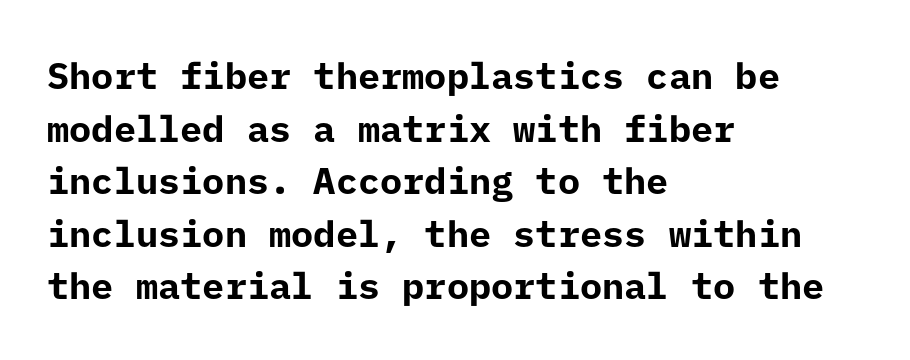
You can tell it's not italic because the verticals are truly vertical. Glance below the letters and you will spot only blank space. Strokes here are thick enough to call this a true bold. The rendering uses a moderate line-height, typical for paragraphs.
